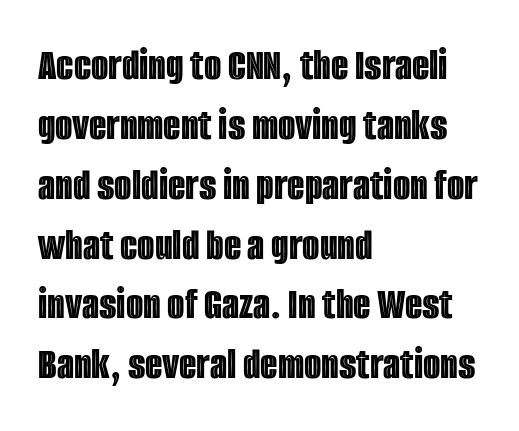
Q: Is the text italic (slanted)? A: No, it is upright.
Q: Is the text underlined? A: No.
Q: How is the paragraph aligned? A: Left-aligned.
Q: Is the spacing between letters normal or unusually wide? A: Normal.
Q: Is the spacing between lines tight, normal or loose? A: Normal.
Q: Width (condensed, normal, or wide)? A: Condensed.
Q: x-height? A: Large.
Q: Monospaced? A: No.
